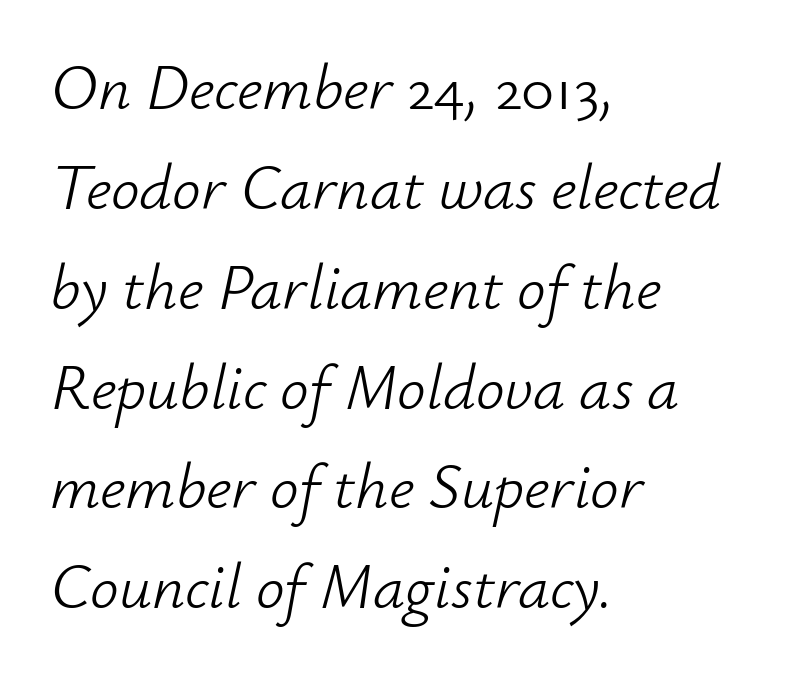
{"italic": "yes", "lean": "right", "slant_degrees": 12, "bold": "no", "weight": "light", "width": "normal", "stroke_contrast": "low", "x_height": "small", "monospaced": "no", "underline": "no", "align": "left", "line_spacing": "normal", "line_spacing_ratio": 1.56, "letter_spacing": "normal", "letter_spacing_em": 0.0, "glyph_px": 64}
